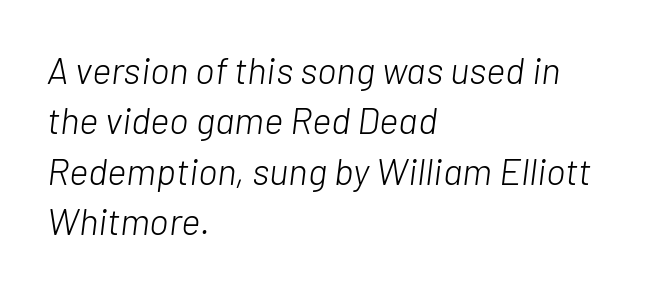
Q: Is the text bold? A: No.
Q: Is the text italic (slanted)? A: Yes, it leans right by about 7 degrees.
Q: Is the text underlined? A: No.
Q: How is the paragraph aligned? A: Left-aligned.
Q: Is the spacing between letters normal or unusually wide? A: Normal.
Q: Is the spacing between lines tight, normal or loose? A: Normal.
Q: Width (condensed, normal, or wide)? A: Normal.
Q: Stroke contrast? A: Low.
Q: x-height? A: Medium.
Q: Monospaced? A: No.
